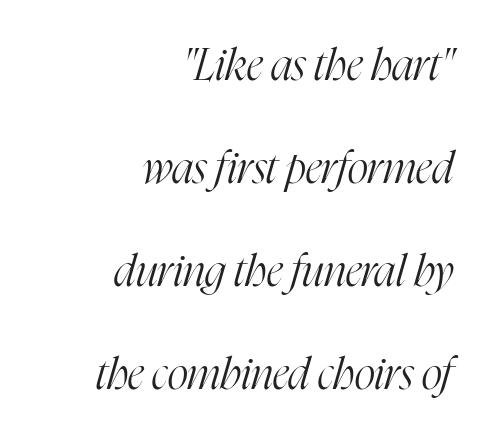
{"serif": "yes", "italic": "yes", "lean": "right", "slant_degrees": 16, "bold": "no", "weight": "light", "width": "condensed", "stroke_contrast": "high", "x_height": "medium", "monospaced": "no", "underline": "no", "align": "right", "line_spacing": "loose", "line_spacing_ratio": 2.34, "letter_spacing": "normal", "letter_spacing_em": 0.0, "glyph_px": 44}
